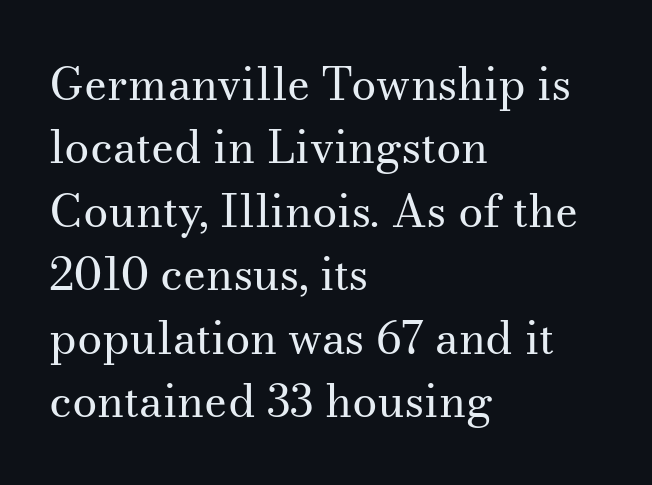
A classic flush-left, rag-right setting is used for this passage. Designer's note — italics off, roman on. Think of a printed novel: that variable character pitch is what you see here. Letter spacing: default.
